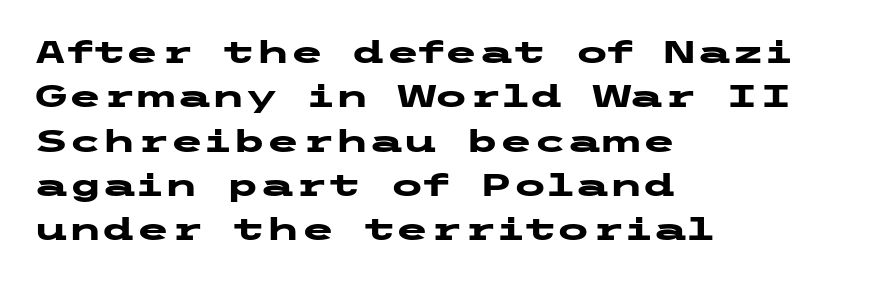
Type without underlining. The letters stand straight up with perfectly vertical stems. The lines sit at an ordinary, default distance from one another. Emphasis by weight is at full strength: bold.
